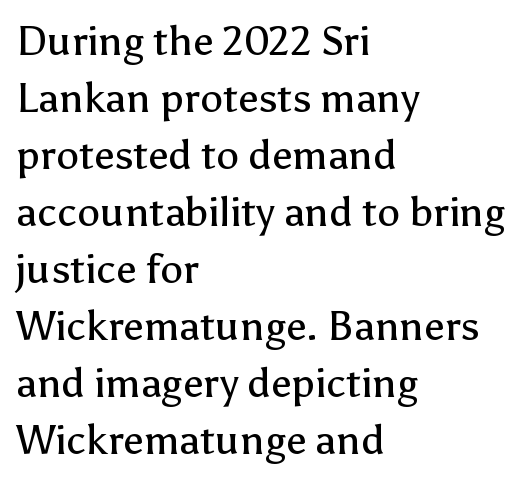
The image shows 41 px regular-weight sans-serif type, upright; set left-aligned, normal line spacing (1.39x), normal letter spacing, not underlined; low stroke contrast and a medium x-height.
